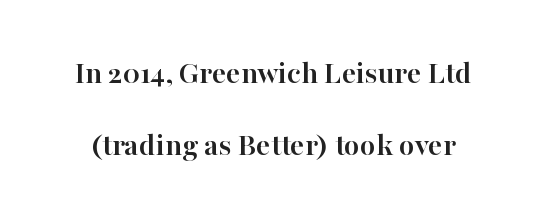
Q: Is the text bold? A: Yes.
Q: Is the text italic (slanted)? A: No, it is upright.
Q: Is the typeface a serif or a sans-serif typeface? A: Serif.
Q: Is the text underlined? A: No.
Q: Is the spacing between letters normal or unusually wide? A: Normal.
Q: Is the spacing between lines tight, normal or loose? A: Loose.
Q: Width (condensed, normal, or wide)? A: Normal.
Q: Stroke contrast? A: High.
Q: x-height? A: Medium.
Q: Monospaced? A: No.
